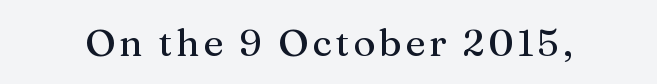
{"serif": "yes", "italic": "no", "width": "normal", "stroke_contrast": "medium", "x_height": "medium", "monospaced": "no", "underline": "no", "glyph_px": 38}
